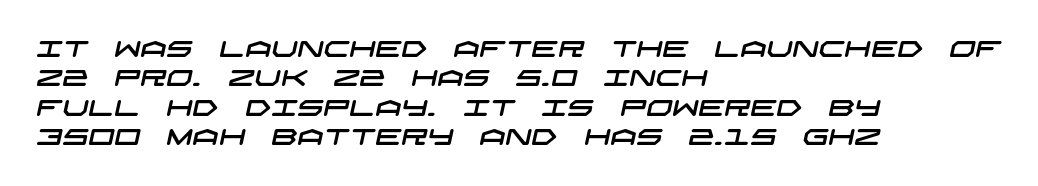
{"underline": "no", "align": "left", "line_spacing": "normal", "line_spacing_ratio": 1.28, "letter_spacing": "normal", "letter_spacing_em": 0.0, "glyph_px": 23}
